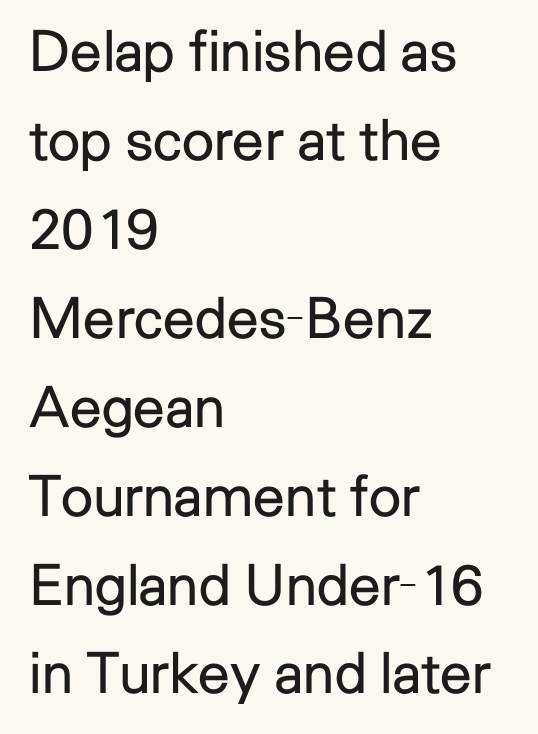
{"serif": "no", "italic": "no", "bold": "no", "weight": "regular", "width": "normal", "stroke_contrast": "low", "x_height": "medium", "monospaced": "no", "underline": "no", "align": "left", "line_spacing": "normal", "line_spacing_ratio": 1.56, "letter_spacing": "normal", "letter_spacing_em": 0.0, "glyph_px": 57}
